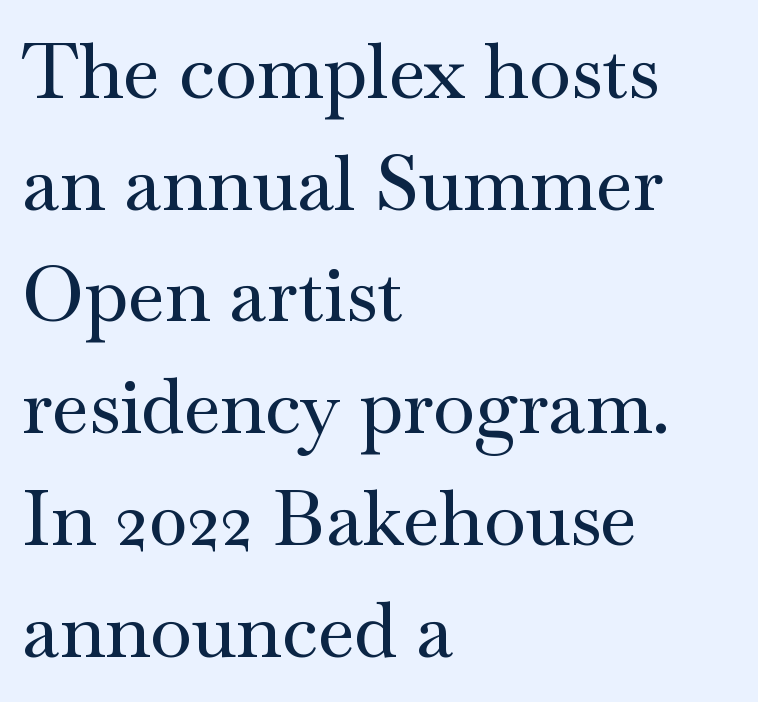
Note the varied advance widths — an 'i' is clearly narrower than an 'm'. Look at the tracking — it's just the regular setting, nothing added. Each row of text sits above clean, open space. The letters carry serifs — small finishing strokes at the ends of their stems. Compared with typical paragraphs, the rows here are spaced about the same.
